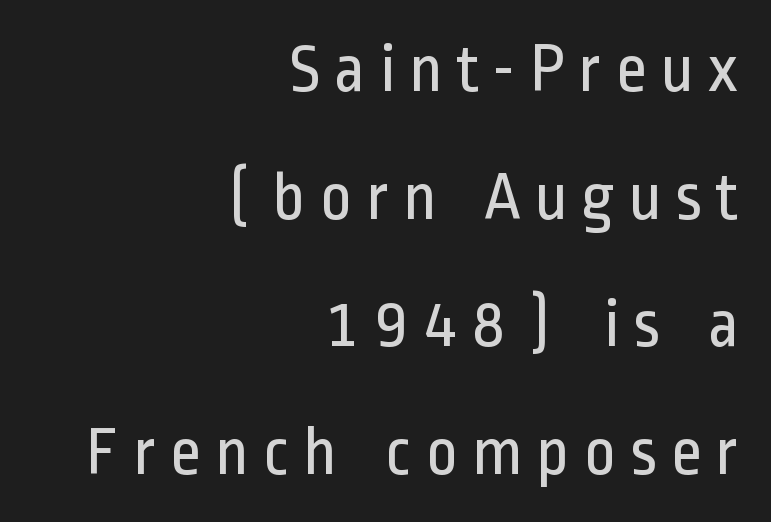
Q: Is the text bold? A: No.
Q: Is the text italic (slanted)? A: No, it is upright.
Q: Is the typeface a serif or a sans-serif typeface? A: Sans-serif.
Q: Is the text underlined? A: No.
Q: How is the paragraph aligned? A: Right-aligned.
Q: Width (condensed, normal, or wide)? A: Condensed.
Q: Stroke contrast? A: Low.
Q: x-height? A: Medium.
Q: Monospaced? A: No.
